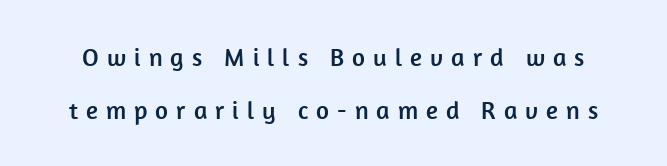
Characters remain perfectly vertical along every line. The string is rendered with underlining switched off. These lines stand farther apart than default settings would place them. The rendering inserts visible extra space after every character.
